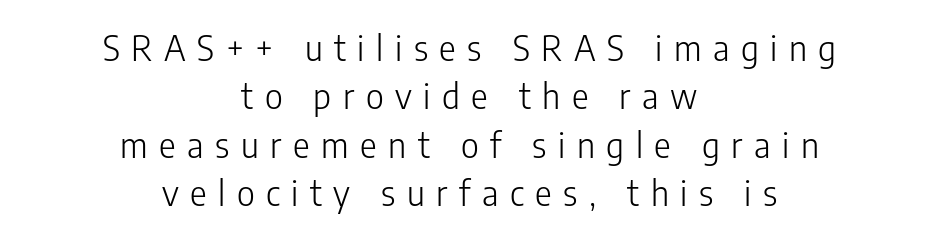
{"serif": "no", "italic": "no", "bold": "no", "weight": "light", "width": "condensed", "stroke_contrast": "low", "x_height": "medium", "monospaced": "no", "underline": "no", "align": "center", "line_spacing": "normal", "line_spacing_ratio": 1.38, "letter_spacing": "wide", "letter_spacing_em": 0.33, "glyph_px": 35}
